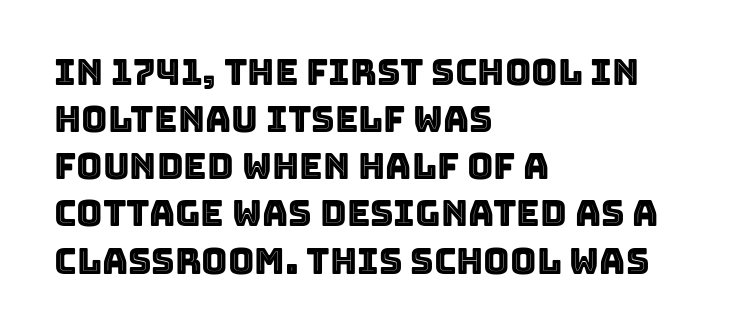
The image shows 36 px text type, upright; set left-aligned, normal line spacing (1.31x), normal letter spacing, not underlined; a large x-height.
